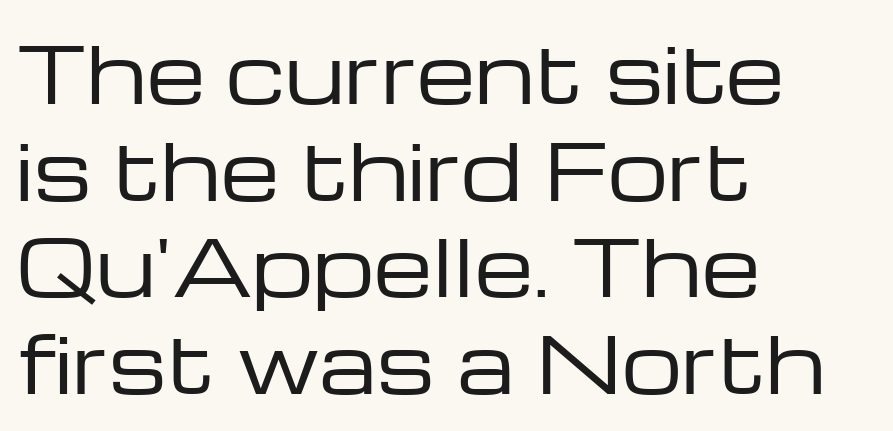
Q: Is the text bold? A: No.
Q: Is the text italic (slanted)? A: No, it is upright.
Q: Is the typeface a serif or a sans-serif typeface? A: Sans-serif.
Q: Is the text underlined? A: No.
Q: How is the paragraph aligned? A: Left-aligned.
Q: Is the spacing between letters normal or unusually wide? A: Normal.
Q: Is the spacing between lines tight, normal or loose? A: Normal.
Q: Width (condensed, normal, or wide)? A: Wide.
Q: Stroke contrast? A: Low.
Q: x-height? A: Medium.
Q: Monospaced? A: No.
